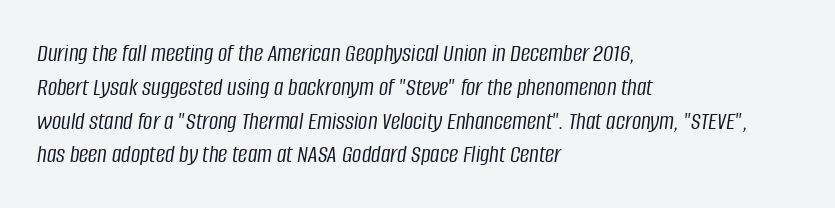
The image shows 26 px text type, italic (leaning right); set left-aligned, normal line spacing (1.3x), normal letter spacing, not underlined.
